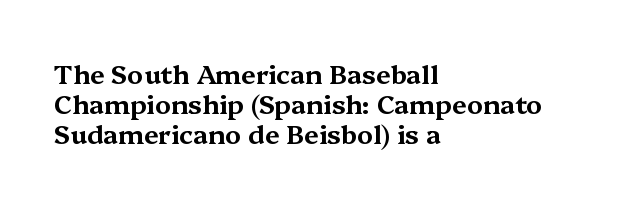
The image shows 26 px text type, upright; set left-aligned, line spacing 1.16x, normal letter spacing, not underlined.
